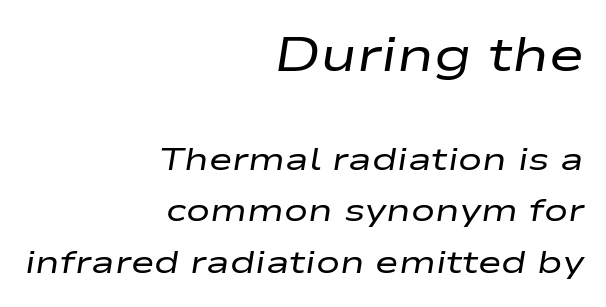
Unmarked baselines from the first word to the last. Each new line begins a customary step beneath the previous one. The paragraph has a hard right edge and a soft left edge. Block one is the big one; block two sits smaller underneath. Each letter keeps its own natural width here, so spacing adapts to shape.
